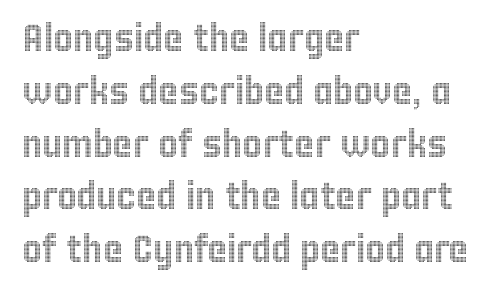
The image shows 38 px condensed type, upright; set left-aligned, normal line spacing (1.39x), normal letter spacing, not underlined; a large x-height.
